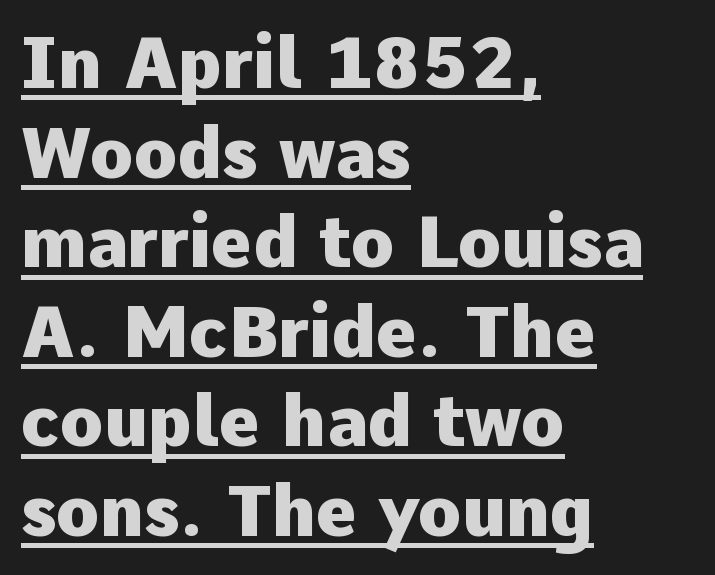
{"serif": "no", "italic": "no", "bold": "yes", "weight": "heavy", "width": "normal", "stroke_contrast": "low", "x_height": "medium", "monospaced": "no", "underline": "yes", "align": "left", "line_spacing": "normal", "line_spacing_ratio": 1.28, "letter_spacing": "normal", "letter_spacing_em": 0.0, "glyph_px": 70}
